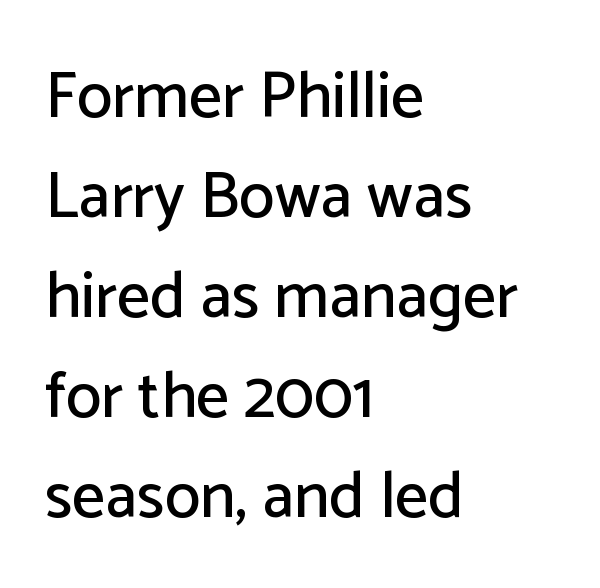
Glance below the letters and you will spot only blank space. Serif or sans? Sans — the stroke terminals are bare. Leftover space on each line is placed entirely after the last word. The face used here is rendered with its standard letterfit. Students, observe: this is what conventionally led text looks like. Vertical strokes here are truly vertical.
